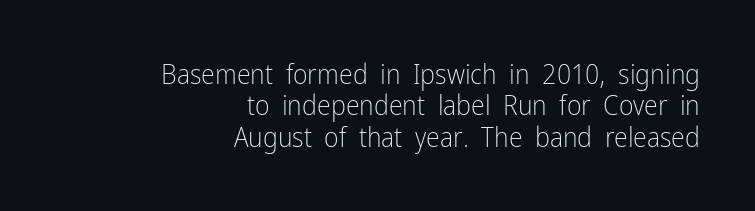
The image shows 28 px light, condensed sans-serif type, upright; set right-aligned, tight line spacing (1.12x), normal letter spacing, not underlined; low stroke contrast and a medium x-height.
